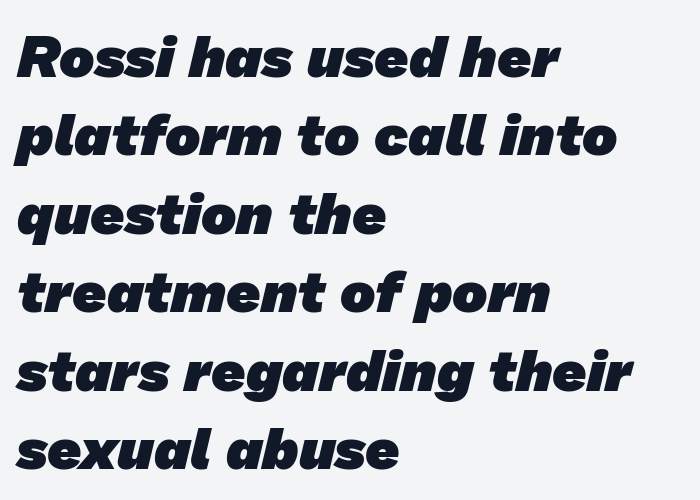
Q: Is the text bold? A: Yes.
Q: Is the typeface a serif or a sans-serif typeface? A: Sans-serif.
Q: Is the text underlined? A: No.
Q: How is the paragraph aligned? A: Left-aligned.
Q: Is the spacing between letters normal or unusually wide? A: Normal.
Q: Is the spacing between lines tight, normal or loose? A: Normal.
Q: Width (condensed, normal, or wide)? A: Normal.
Q: Stroke contrast? A: Low.
Q: x-height? A: Medium.
Q: Monospaced? A: No.
